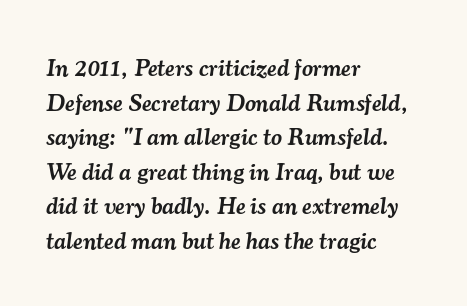
{"italic": "yes", "lean": "right", "slant_degrees": 7, "bold": "semi", "underline": "no", "align": "left", "line_spacing": "normal", "line_spacing_ratio": 1.44, "letter_spacing": "normal", "letter_spacing_em": 0.0, "glyph_px": 24}
